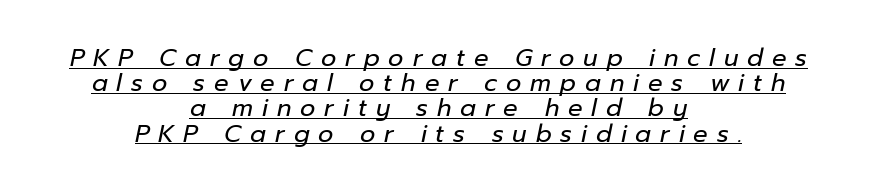
Q: Is the text bold? A: No.
Q: Is the text italic (slanted)? A: Yes, it leans right by about 12 degrees.
Q: Is the text underlined? A: Yes.
Q: How is the paragraph aligned? A: Centered.
Q: Is the spacing between letters normal or unusually wide? A: Unusually wide.
Q: Is the spacing between lines tight, normal or loose? A: Tight.
